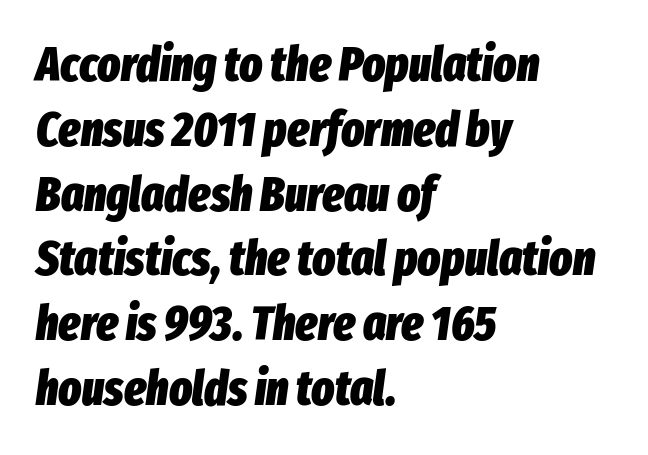
Line starts are locked; line ends wander. Is this a fixed-width face? No — the glyphs have proportional, varying widths. The gaps between neighbouring characters are ordinary and unremarkable. Look at the stroke-to-counter ratio: heavy, a bold. Evenly set lines give the paragraph a standard silhouette.
